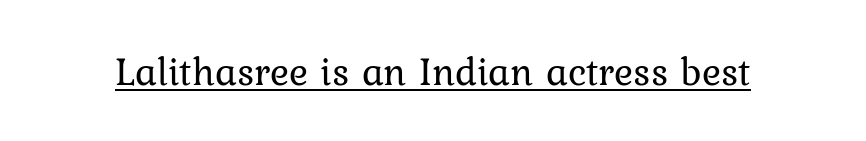
Q: Is the text bold? A: No.
Q: Is the text italic (slanted)? A: No, it is upright.
Q: Is the text underlined? A: Yes.
Q: Is the spacing between letters normal or unusually wide? A: Normal.
Q: Width (condensed, normal, or wide)? A: Normal.
Q: Stroke contrast? A: Low.
Q: x-height? A: Medium.
Q: Monospaced? A: No.
